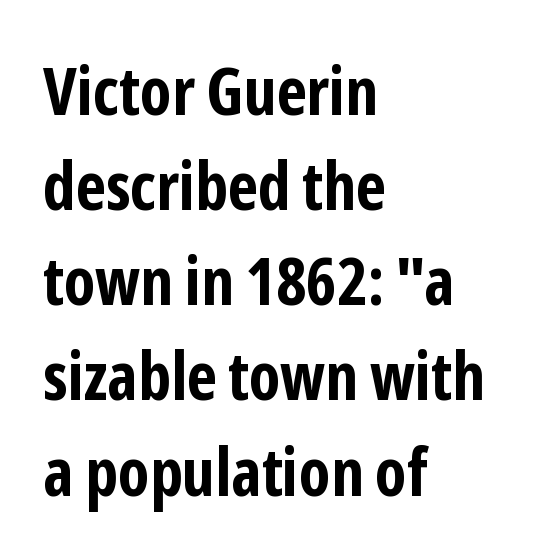
{"serif": "no", "italic": "no", "bold": "yes", "weight": "bold", "width": "condensed", "stroke_contrast": "low", "x_height": "medium", "monospaced": "no", "underline": "no", "align": "left", "line_spacing": "normal", "line_spacing_ratio": 1.42, "letter_spacing": "normal", "letter_spacing_em": 0.0, "glyph_px": 67}
